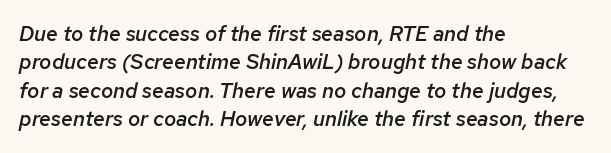
The image shows 21 px text type, italic (leaning right); set left-aligned, normal line spacing (1.35x), normal letter spacing, not underlined.
